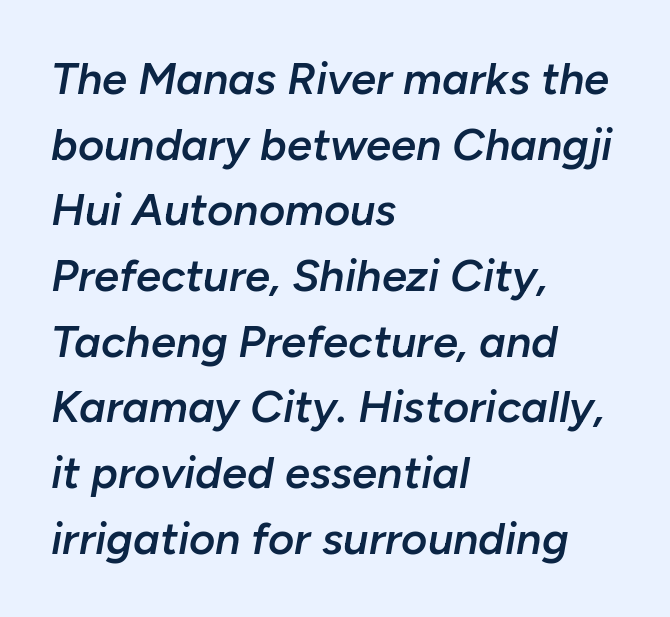
These lines sit exactly where default settings would place them. Casual observation: everything's shoved over to the left. Slanted lettering throughout. Honestly, there is no underline to notice here at all.
